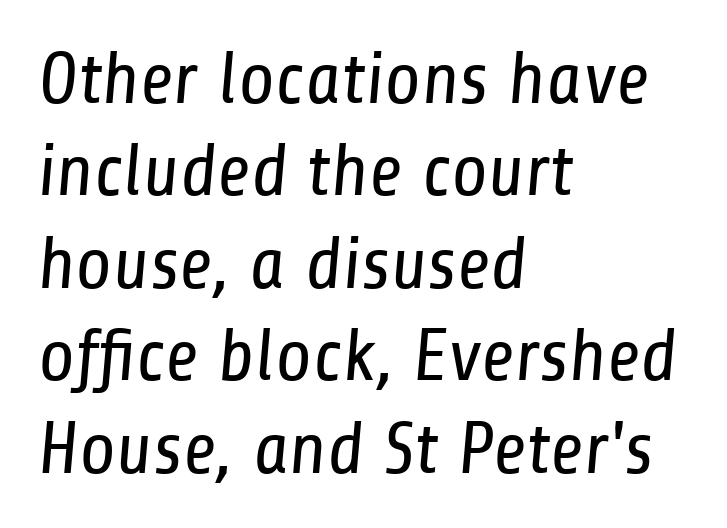
{"serif": "no", "bold": "no", "weight": "regular", "width": "condensed", "stroke_contrast": "low", "x_height": "medium", "monospaced": "no", "underline": "no", "align": "left", "line_spacing": "normal", "line_spacing_ratio": 1.25, "letter_spacing": "normal", "letter_spacing_em": 0.0, "glyph_px": 74}
